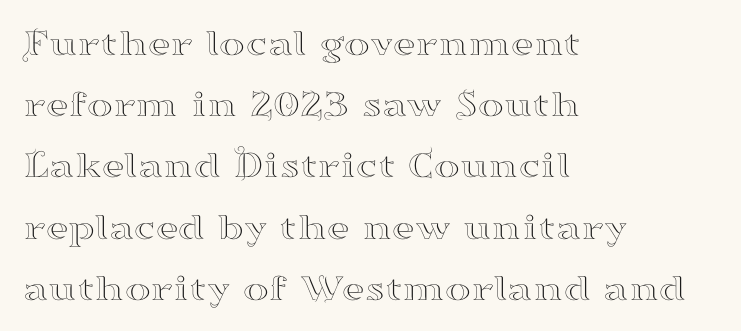
{"serif": "yes", "italic": "no", "width": "wide", "stroke_contrast": "high", "x_height": "small", "monospaced": "no", "underline": "no", "align": "left", "line_spacing": "normal", "line_spacing_ratio": 1.57, "letter_spacing": "normal", "letter_spacing_em": 0.0, "glyph_px": 39}
